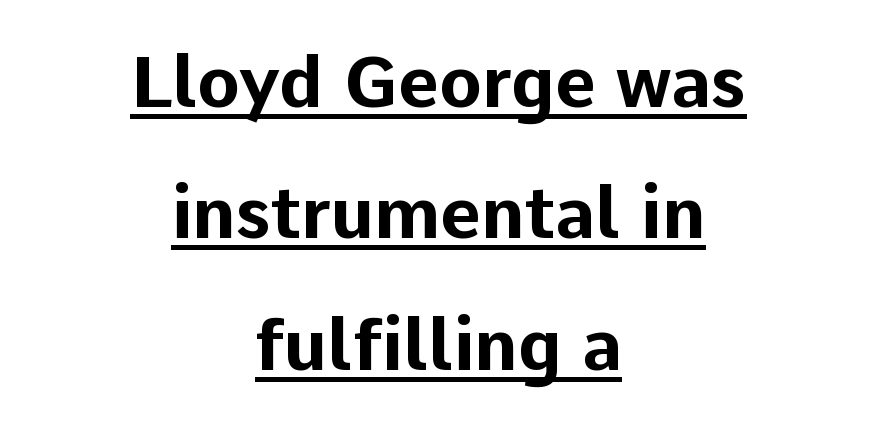
{"serif": "no", "italic": "no", "bold": "yes", "weight": "bold", "width": "normal", "stroke_contrast": "low", "x_height": "medium", "monospaced": "no", "underline": "yes", "align": "center", "line_spacing_ratio": 1.85, "letter_spacing": "normal", "letter_spacing_em": 0.0, "glyph_px": 71}
